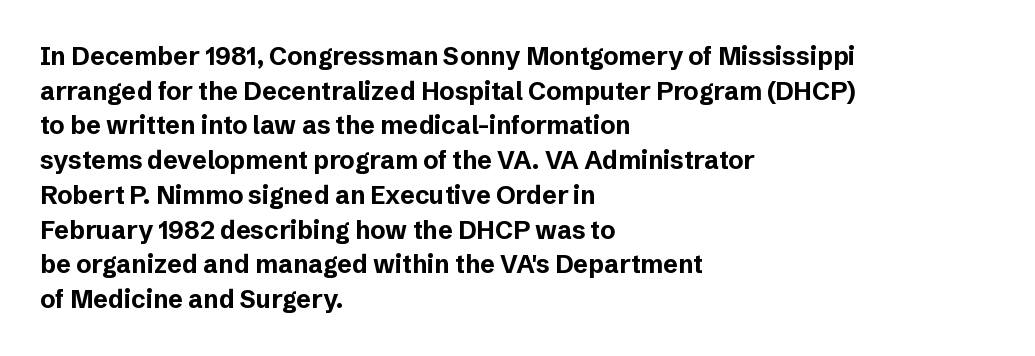
The type sits square on the baseline with zero lean. Summary of weight: heavy, a full bold. Rule under the text: the space is simply empty. Is the letter spacing exaggerated? No — it looks like the ordinary default.
